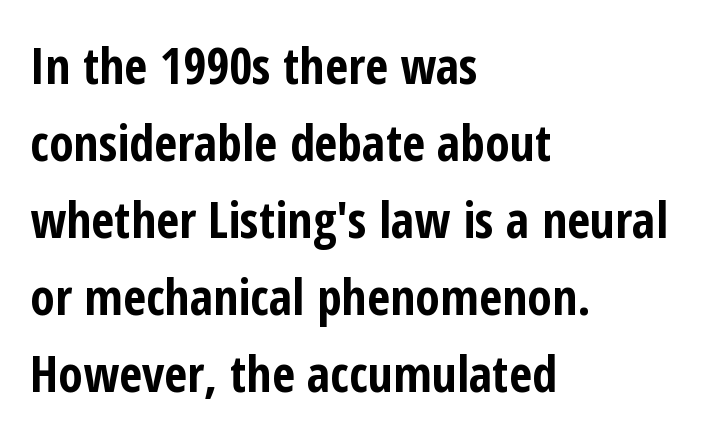
The image shows 50 px bold, condensed sans-serif type, upright; set left-aligned, normal line spacing (1.54x), normal letter spacing, not underlined; low stroke contrast and a medium x-height.
